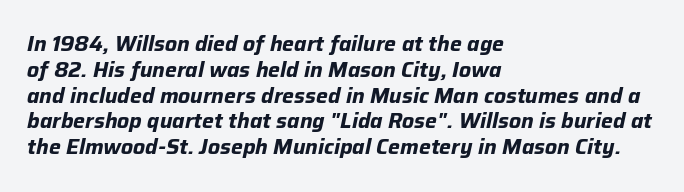
Notice how the stems are inclined rather than vertical — that's the hallmark of italics. As a designer I'd log this as weight 700, bold. Students, note that the glyphs here touch the page at normal intervals. The compositor pushed each line to the left boundary.
